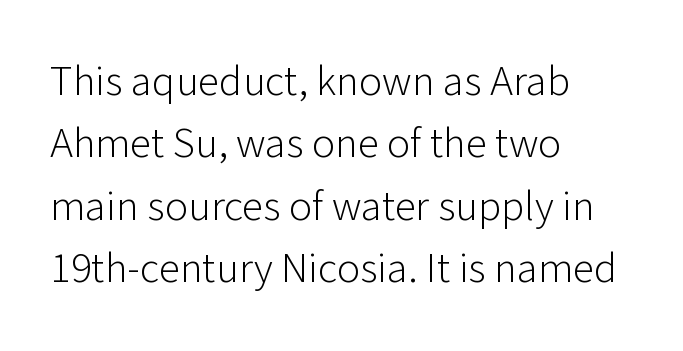
The image shows 43 px light sans-serif type, upright; set left-aligned, normal line spacing (1.45x), normal letter spacing, not underlined; low stroke contrast and a medium x-height.
